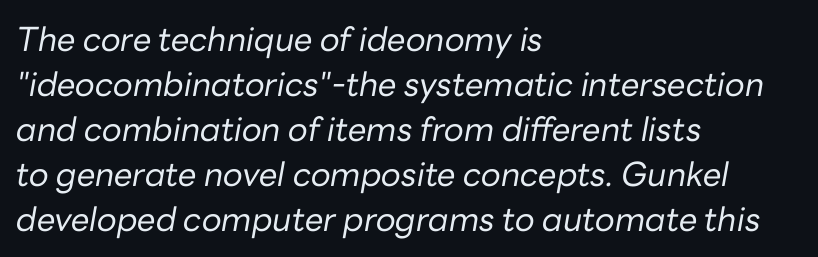
The image shows 33 px regular-weight type, italic (leaning right); set left-aligned, normal line spacing (1.36x), normal letter spacing, not underlined; low stroke contrast and a medium x-height.
